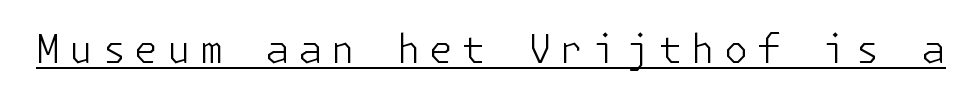
The image shows 39 px light sans-serif type, upright; set unusually wide letter spacing (+0.22 em), underlined; low stroke contrast and a medium x-height.
